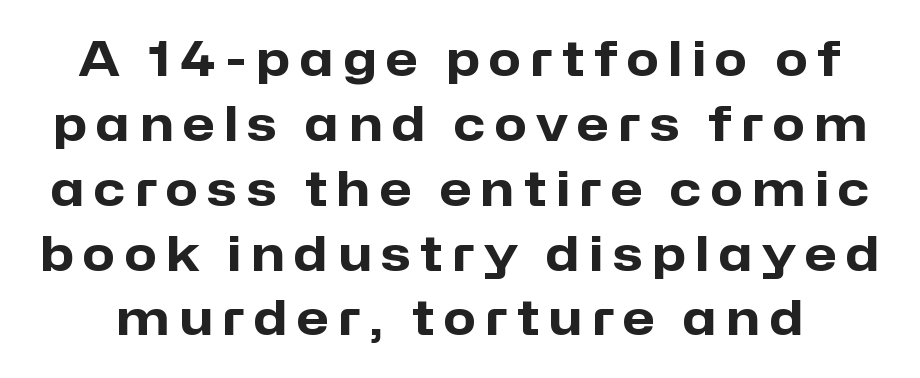
This sample has the flowing, uneven cadence of proportional lettering. Unlike a traditional serif, this face leaves its strokes unadorned. Every letter is thick-stroked: bold, no question. You could only call the tracking loose — the letters float apart. The space beneath each line is pristine and unruled.
